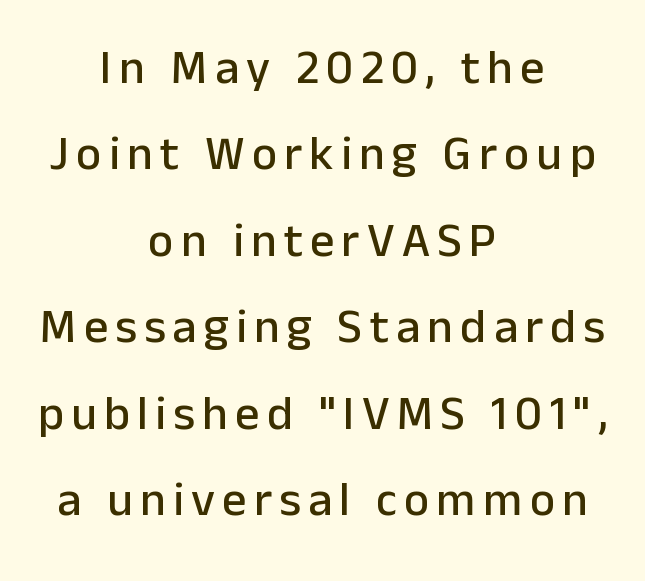
{"serif": "no", "italic": "no", "width": "normal", "stroke_contrast": "low", "x_height": "medium", "monospaced": "no", "underline": "no", "align": "center", "line_spacing_ratio": 1.8, "glyph_px": 48}
